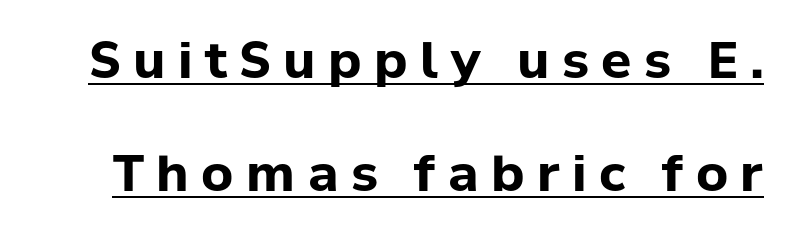
The image shows 50 px bold sans-serif type, upright; set loose line spacing (2.26x), unusually wide letter spacing (+0.25 em), underlined; low stroke contrast and a medium x-height.
